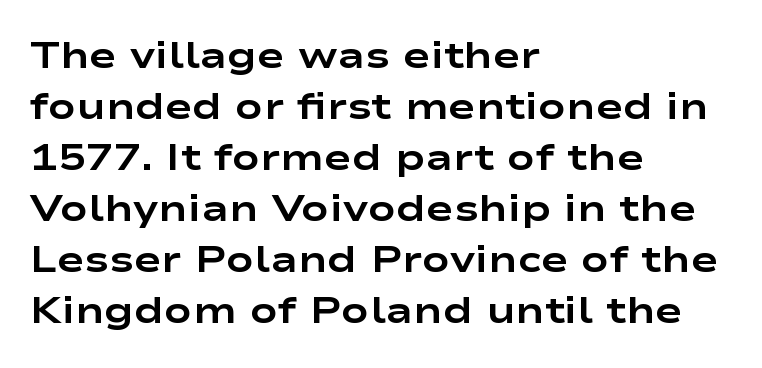
{"serif": "no", "italic": "no", "bold": "yes", "weight": "bold", "width": "wide", "stroke_contrast": "low", "x_height": "medium", "monospaced": "no", "underline": "no", "align": "left", "line_spacing": "normal", "line_spacing_ratio": 1.38, "letter_spacing": "normal", "letter_spacing_em": 0.0, "glyph_px": 37}
